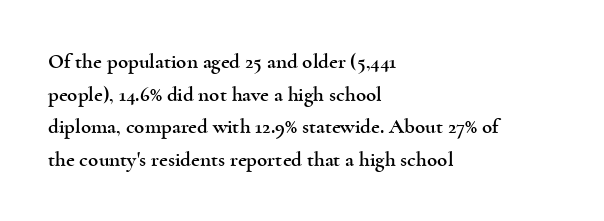
The image shows 21 px text type, upright; set left-aligned, normal line spacing (1.55x), normal letter spacing, not underlined.
